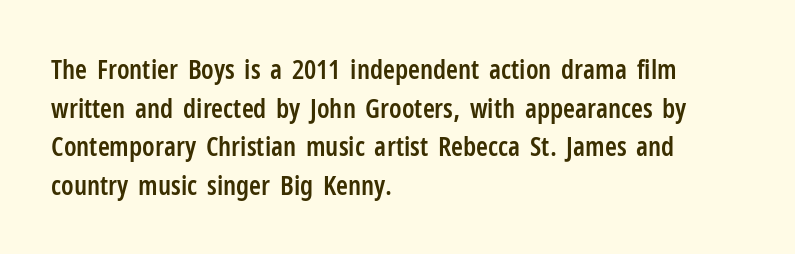
Q: Is the text bold? A: Semi-bold.
Q: Is the text italic (slanted)? A: No, it is upright.
Q: Is the text underlined? A: No.
Q: How is the paragraph aligned? A: Left-aligned.
Q: Is the spacing between letters normal or unusually wide? A: Normal.
Q: Is the spacing between lines tight, normal or loose? A: Normal.
